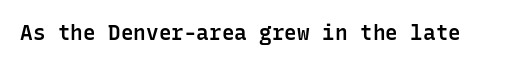
Typesetter's note: demi weight, one step under bold. The specimen omits any rule beneath the text block's lines. Is there any slant? The stems are plumb. Does extra space separate the letters? No, they use regular spacing.
